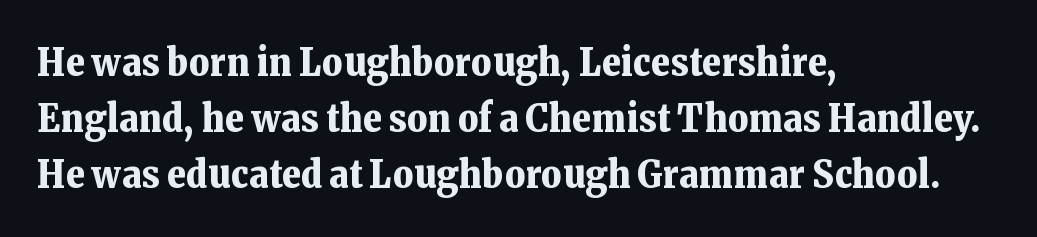
{"serif": "yes", "italic": "no", "bold": "yes", "weight": "bold", "width": "normal", "stroke_contrast": "low", "x_height": "medium", "monospaced": "no", "underline": "no", "align": "left", "line_spacing": "normal", "line_spacing_ratio": 1.44, "letter_spacing": "normal", "letter_spacing_em": 0.0, "glyph_px": 39}
